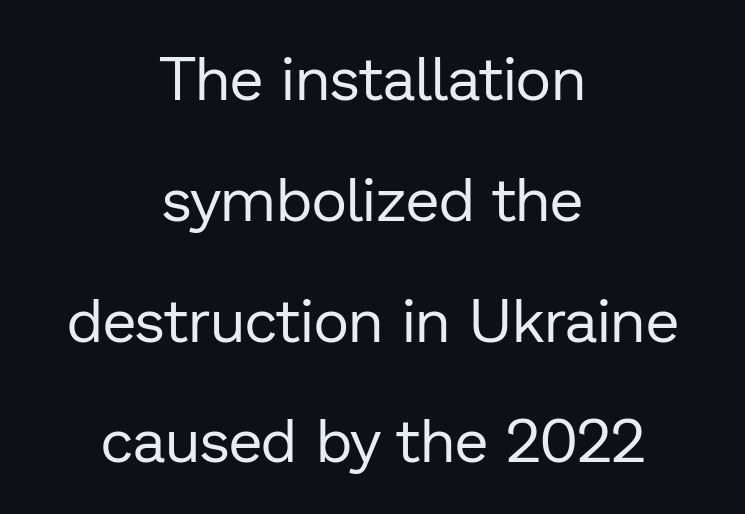
The image shows 61 px regular-weight sans-serif type, upright; set centered, loose line spacing (1.98x), normal letter spacing, not underlined; low stroke contrast and a medium x-height.
